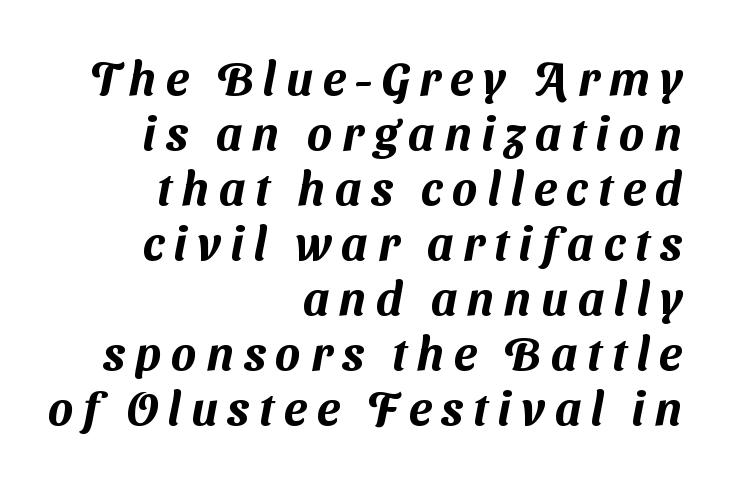
{"serif": "no", "width": "normal", "stroke_contrast": "medium", "x_height": "medium", "monospaced": "no", "underline": "no", "align": "right", "line_spacing_ratio": 1.17, "letter_spacing": "wide", "letter_spacing_em": 0.21, "glyph_px": 47}
